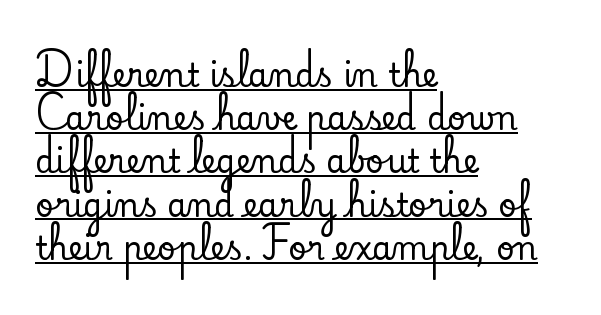
Varying glyph widths throughout — classic text-font behaviour. The space between consecutive lines is moderate. Does a line run under the words? Yes, clearly. Look at the bottom of the vertical strokes: they flare into serifs here. This sample uses an upright cut, with every glyph sitting square on the baseline.
